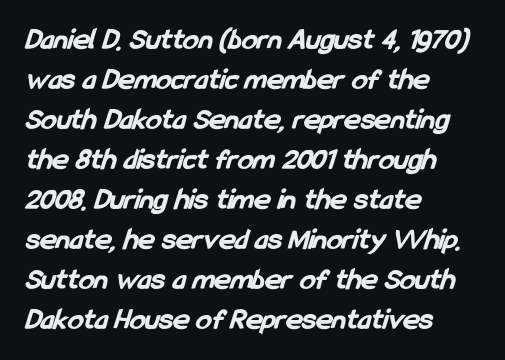
Q: Is the text bold? A: Yes.
Q: Is the typeface a serif or a sans-serif typeface? A: Sans-serif.
Q: Is the text underlined? A: No.
Q: How is the paragraph aligned? A: Left-aligned.
Q: Is the spacing between letters normal or unusually wide? A: Normal.
Q: Is the spacing between lines tight, normal or loose? A: Normal.
Q: Width (condensed, normal, or wide)? A: Condensed.
Q: Stroke contrast? A: Low.
Q: x-height? A: Medium.
Q: Monospaced? A: No.
